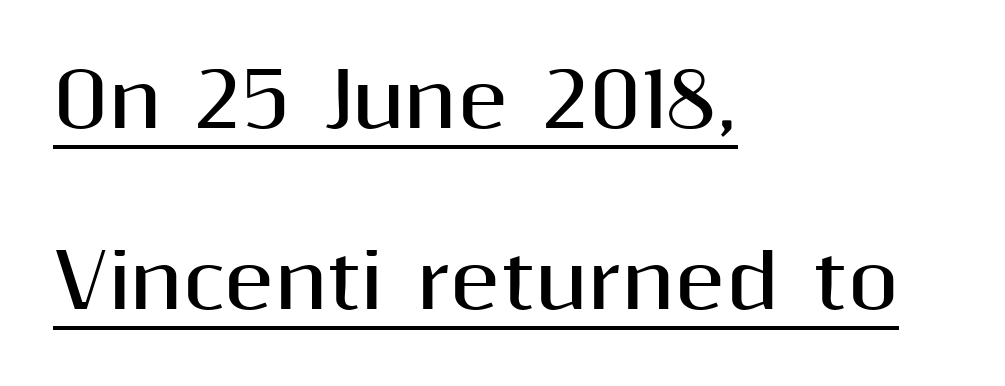
Unlike italic type, these characters show no tilt at all. The lines are spread far apart with generous leading. A typesetter would label this face a sans. Does extra space separate the letters? No, they use regular spacing. How heavy is the stroke? Heavy — this is a bold.
